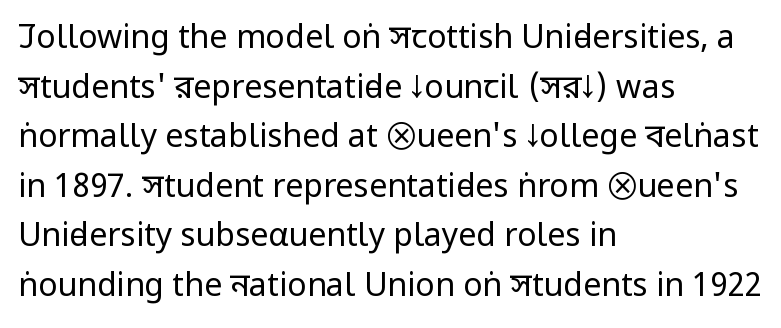
Note the varied advance widths — an 'i' is clearly narrower than an 'm'. Grotesque or geometric, the face here clearly has no serifs. Posture: upright roman. Where is the straight margin? On the left.
